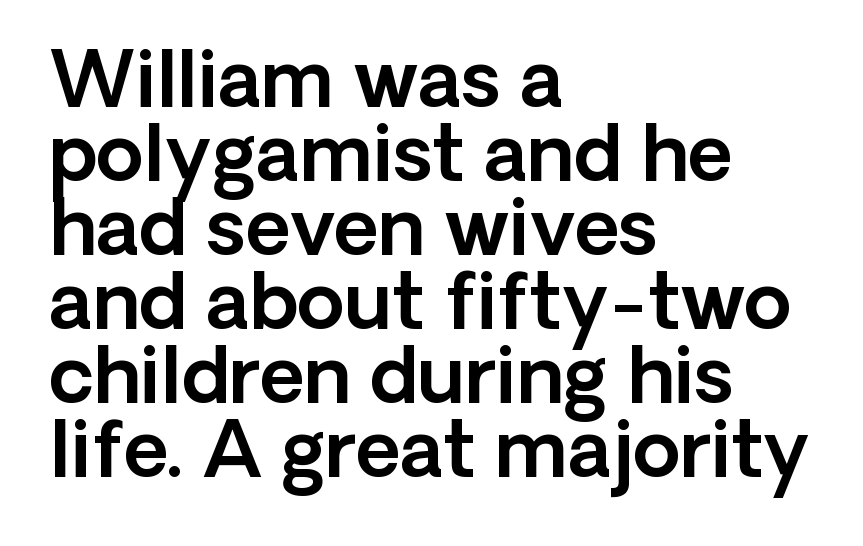
Q: Is the text italic (slanted)? A: No, it is upright.
Q: Is the typeface a serif or a sans-serif typeface? A: Sans-serif.
Q: Is the text underlined? A: No.
Q: How is the paragraph aligned? A: Left-aligned.
Q: Is the spacing between letters normal or unusually wide? A: Normal.
Q: Is the spacing between lines tight, normal or loose? A: Tight.
Q: Width (condensed, normal, or wide)? A: Normal.
Q: x-height? A: Medium.
Q: Monospaced? A: No.
